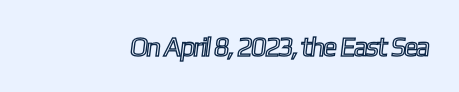
{"underline": "no", "align": "right", "letter_spacing": "normal", "letter_spacing_em": 0.0, "glyph_px": 27}
